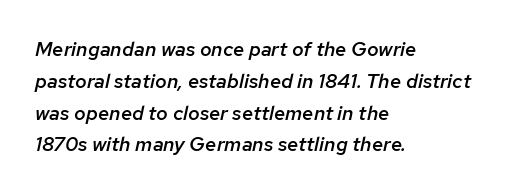
These lines stack with their left ends in a neat column. These lines keep a tight, regular rhythm from letter to letter. Anything drawn beneath the words? Only blank space. Does the lettering tilt? It does — this is italic. The space between consecutive lines is moderate.
